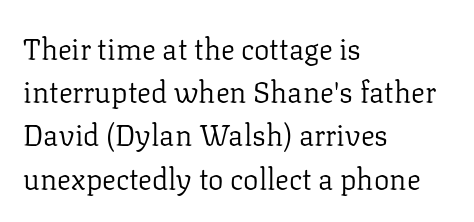
The compositor pushed each line to the left boundary. Summary of vertical rhythm: regular, with standard interline spacing. The strokes carry an ordinary text weight at most. Each row of text sits above clean, open space. The text was rendered using a seriffed face with decorative stroke endings. Students, note that the glyphs here touch the page at normal intervals.
